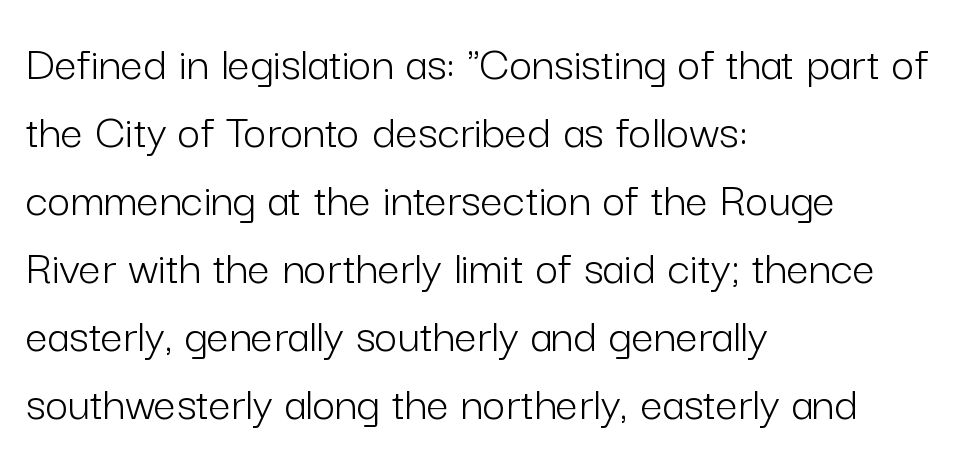
The image shows 50 px light sans-serif type, upright; set left-aligned, normal line spacing (1.36x), normal letter spacing, not underlined; low stroke contrast and a medium x-height.
